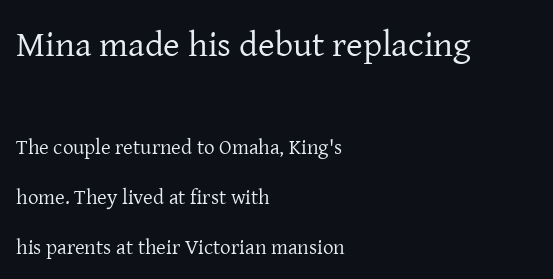
Glyph-to-glyph distance matches everyday printed text. Check under the words: just untouched page. The face used here is proportionally spaced, like ordinary book or web type. Whoever set this made the first block the dominant, larger element.
